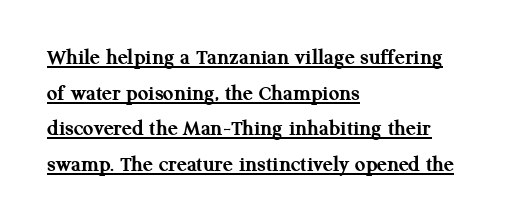
Q: Is the text bold? A: Yes.
Q: Is the text italic (slanted)? A: No, it is upright.
Q: Is the text underlined? A: Yes.
Q: How is the paragraph aligned? A: Left-aligned.
Q: Is the spacing between letters normal or unusually wide? A: Normal.
Q: Is the spacing between lines tight, normal or loose? A: Normal.
